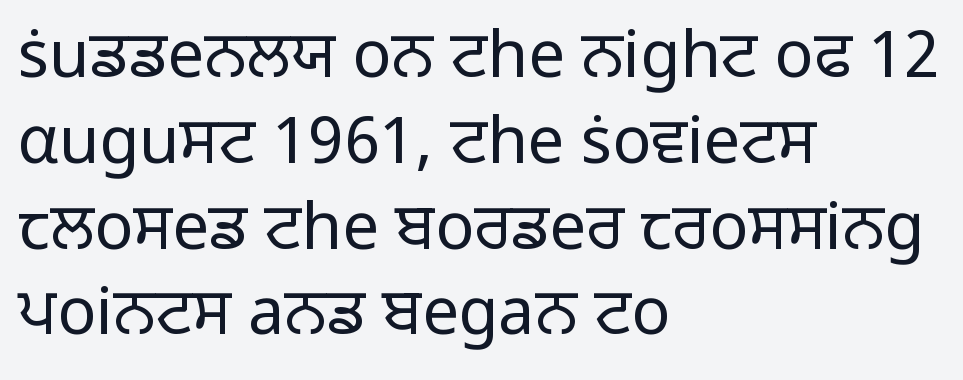
Q: Is the text bold? A: No.
Q: Is the text italic (slanted)? A: No, it is upright.
Q: Is the typeface a serif or a sans-serif typeface? A: Sans-serif.
Q: Is the text underlined? A: No.
Q: How is the paragraph aligned? A: Left-aligned.
Q: Is the spacing between letters normal or unusually wide? A: Normal.
Q: Is the spacing between lines tight, normal or loose? A: Normal.
Q: Width (condensed, normal, or wide)? A: Normal.
Q: Stroke contrast? A: Low.
Q: x-height? A: Medium.
Q: Monospaced? A: No.
